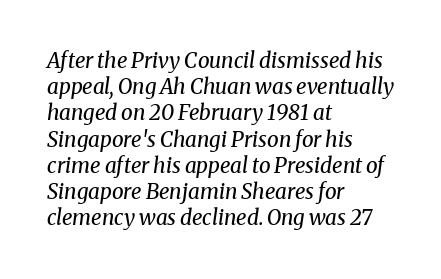
{"italic": "yes", "lean": "right", "slant_degrees": 8, "bold": "no", "underline": "no", "align": "left", "line_spacing": "normal", "line_spacing_ratio": 1.25, "letter_spacing": "normal", "letter_spacing_em": 0.0, "glyph_px": 21}
